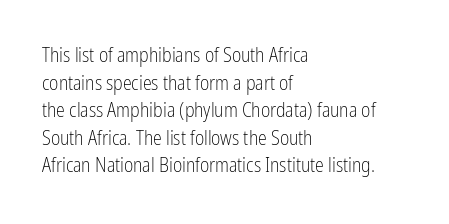
Q: Is the text bold? A: No.
Q: Is the text italic (slanted)? A: No, it is upright.
Q: Is the text underlined? A: No.
Q: How is the paragraph aligned? A: Left-aligned.
Q: Is the spacing between letters normal or unusually wide? A: Normal.
Q: Is the spacing between lines tight, normal or loose? A: Normal.
